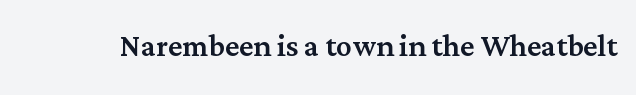
Q: Is the text italic (slanted)? A: No, it is upright.
Q: Is the typeface a serif or a sans-serif typeface? A: Serif.
Q: Is the text underlined? A: No.
Q: Is the spacing between letters normal or unusually wide? A: Normal.
Q: Width (condensed, normal, or wide)? A: Normal.
Q: Stroke contrast? A: Medium.
Q: x-height? A: Medium.
Q: Monospaced? A: No.
